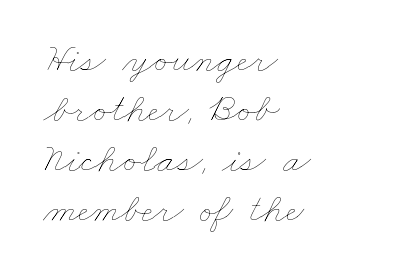
{"bold": "no", "weight": "thin", "width": "wide", "stroke_contrast": "low", "x_height": "small", "monospaced": "no", "underline": "no", "align": "left", "line_spacing_ratio": 1.22, "letter_spacing": "normal", "letter_spacing_em": 0.0, "glyph_px": 41}
